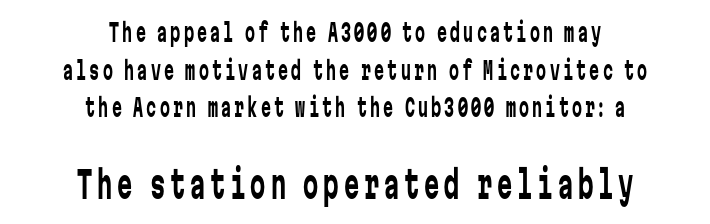
Regarding serifs, this sample does without them. Is the lower block the larger one? Yes — the lower block carries the bigger type. Think of a typewriter: that constant character pitch is what you see here. What's the leading like? Ordinary, nothing unusual. Stroke thickness stays within the range of a standard reading face or lighter. Plain, unruled lines of type.
